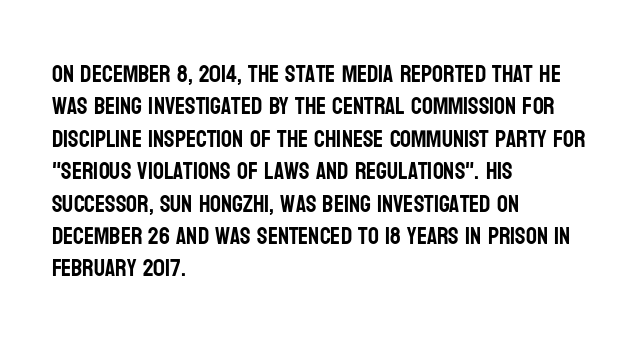
Q: Is the text italic (slanted)? A: No, it is upright.
Q: Is the text underlined? A: No.
Q: How is the paragraph aligned? A: Left-aligned.
Q: Is the spacing between letters normal or unusually wide? A: Normal.
Q: Is the spacing between lines tight, normal or loose? A: Normal.
